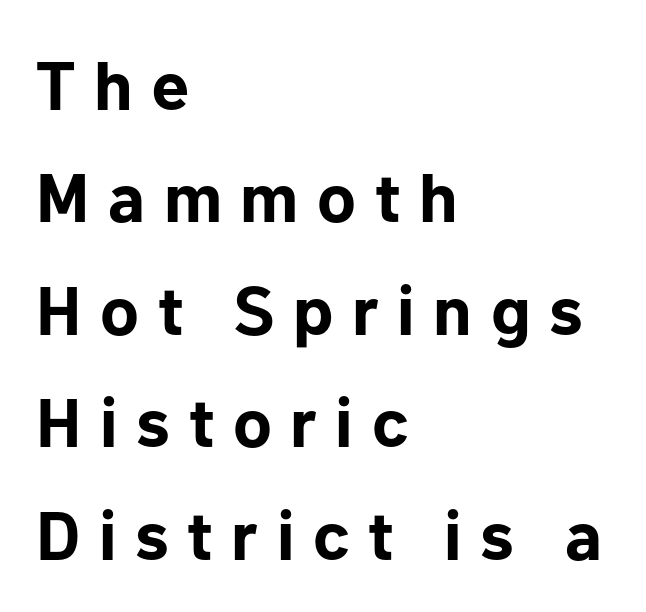
Regarding leading, the lines here are spaced in the standard way. The lettering stays uniformly vertical, giving the passage a roman look. Heavy-handed strokes throughout: this text is bold. Think of a printed novel: that variable character pitch is what you see here. You could only call the tracking loose — the letters float apart.
